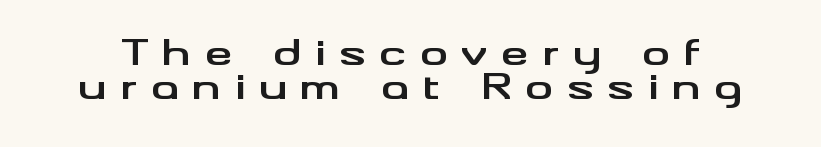
{"serif": "no", "italic": "no", "bold": "yes", "weight": "bold", "width": "wide", "stroke_contrast": "medium", "x_height": "small", "monospaced": "no", "underline": "no", "line_spacing": "tight", "line_spacing_ratio": 0.96, "letter_spacing": "wide", "letter_spacing_em": 0.38, "glyph_px": 35}
